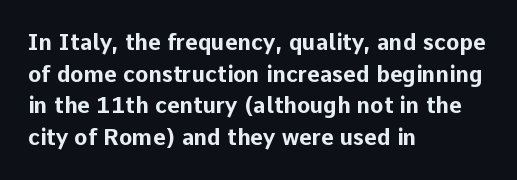
{"italic": "no", "bold": "yes", "underline": "no", "align": "left", "line_spacing": "normal", "line_spacing_ratio": 1.44, "letter_spacing": "normal", "letter_spacing_em": 0.0, "glyph_px": 22}
